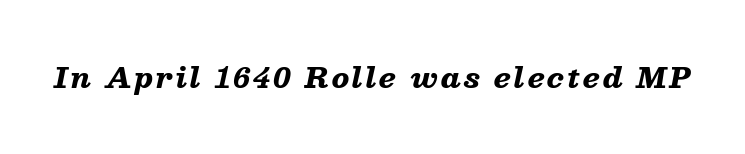
Q: Is the text bold? A: Yes.
Q: Is the text italic (slanted)? A: Yes, it leans right by about 13 degrees.
Q: Is the text underlined? A: No.
